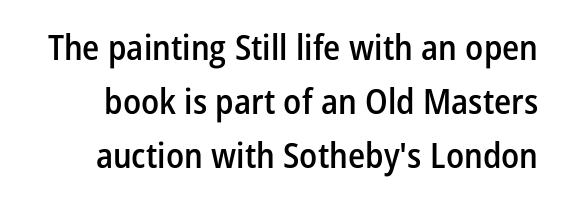
{"serif": "no", "italic": "no", "bold": "semi", "weight": "semibold", "width": "condensed", "stroke_contrast": "low", "x_height": "medium", "monospaced": "no", "underline": "no", "line_spacing": "normal", "line_spacing_ratio": 1.55, "letter_spacing": "normal", "letter_spacing_em": 0.0, "glyph_px": 35}
